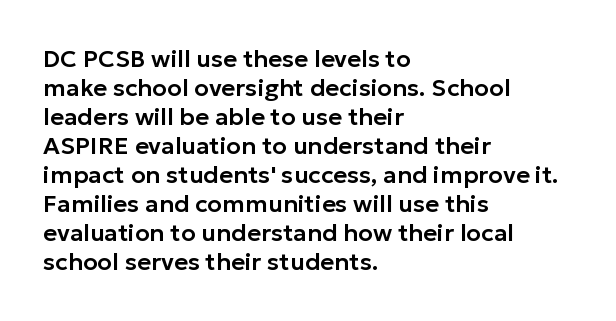
The image shows 24 px text type, upright; set left-aligned, line spacing 1.21x, normal letter spacing, not underlined.
